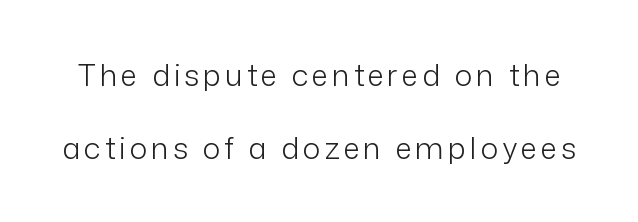
Q: Is the text bold? A: No.
Q: Is the text italic (slanted)? A: No, it is upright.
Q: Is the typeface a serif or a sans-serif typeface? A: Sans-serif.
Q: Is the text underlined? A: No.
Q: Is the spacing between lines tight, normal or loose? A: Loose.
Q: Width (condensed, normal, or wide)? A: Normal.
Q: Stroke contrast? A: Low.
Q: x-height? A: Medium.
Q: Monospaced? A: No.
